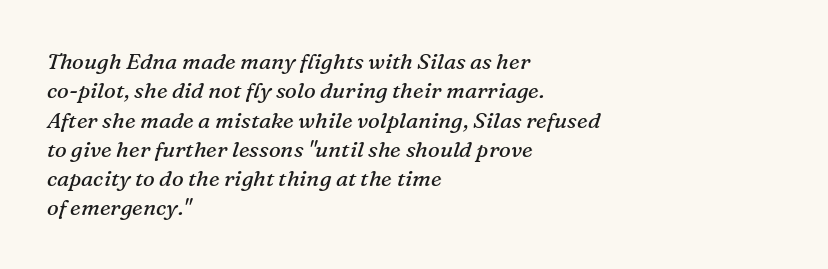
The image shows 22 px text type, italic (leaning right); set left-aligned, normal line spacing (1.33x), normal letter spacing, not underlined.
